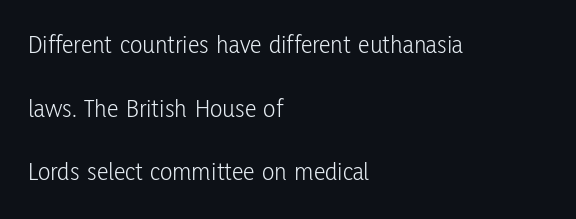
Q: Is the text bold? A: No.
Q: Is the text italic (slanted)? A: No, it is upright.
Q: Is the text underlined? A: No.
Q: How is the paragraph aligned? A: Left-aligned.
Q: Is the spacing between letters normal or unusually wide? A: Normal.
Q: Is the spacing between lines tight, normal or loose? A: Loose.
